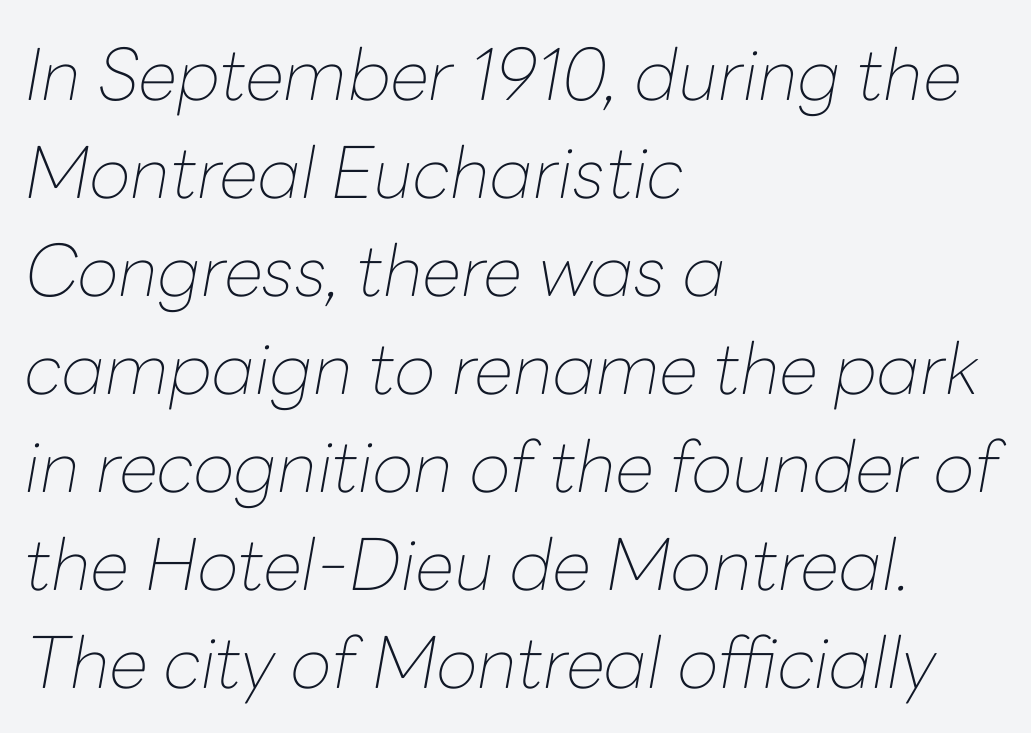
Q: Is the text bold? A: No.
Q: Is the text italic (slanted)? A: Yes, it leans right by about 10 degrees.
Q: Is the text underlined? A: No.
Q: How is the paragraph aligned? A: Left-aligned.
Q: Is the spacing between letters normal or unusually wide? A: Normal.
Q: Is the spacing between lines tight, normal or loose? A: Normal.
Q: Width (condensed, normal, or wide)? A: Normal.
Q: Stroke contrast? A: Low.
Q: x-height? A: Medium.
Q: Monospaced? A: No.
